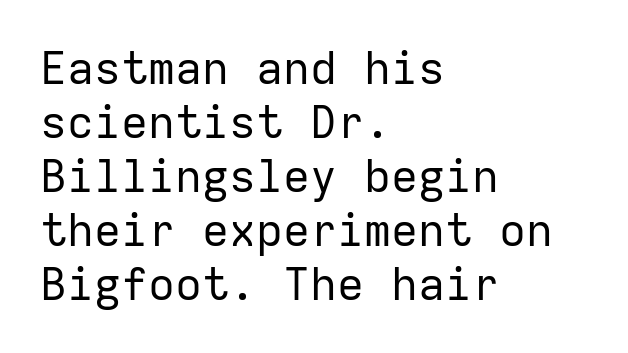
Fixed-width glyphs throughout — classic coding-font behaviour. The setting favours the left margin, as ordinary paragraphs usually do. The lettering stays uniformly vertical, giving the passage a roman look. The face used here is rendered with its standard letterfit.
